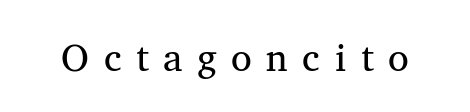
{"serif": "yes", "italic": "no", "bold": "no", "weight": "regular", "width": "normal", "stroke_contrast": "medium", "x_height": "medium", "monospaced": "no", "underline": "no", "letter_spacing": "wide", "letter_spacing_em": 0.38, "glyph_px": 38}
